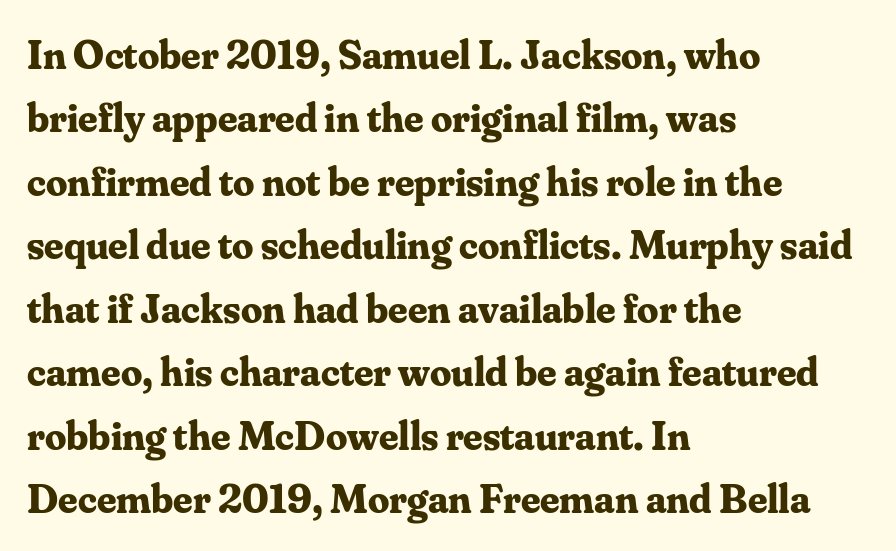
{"serif": "yes", "italic": "no", "bold": "yes", "weight": "bold", "width": "normal", "stroke_contrast": "medium", "x_height": "small", "monospaced": "no", "underline": "no", "align": "left", "line_spacing": "normal", "line_spacing_ratio": 1.51, "letter_spacing": "normal", "letter_spacing_em": 0.0, "glyph_px": 42}
